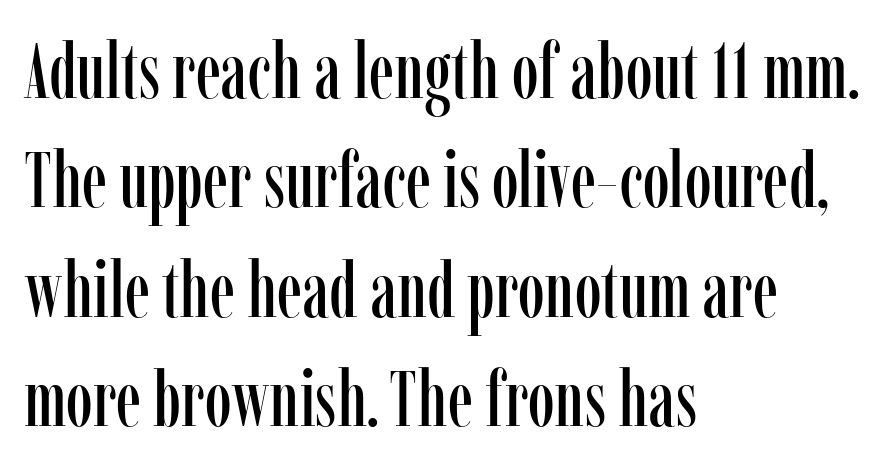
{"serif": "yes", "italic": "no", "width": "condensed", "stroke_contrast": "low", "x_height": "medium", "monospaced": "no", "underline": "no", "align": "left", "line_spacing": "normal", "line_spacing_ratio": 1.42, "letter_spacing": "normal", "letter_spacing_em": 0.0, "glyph_px": 77}
